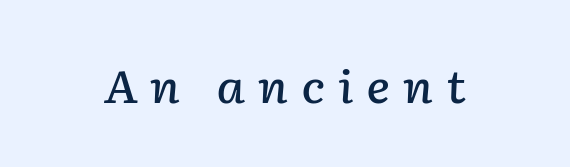
{"italic": "yes", "lean": "right", "slant_degrees": 2, "bold": "semi", "weight": "semibold", "width": "normal", "stroke_contrast": "low", "x_height": "medium", "monospaced": "no", "underline": "no", "letter_spacing": "wide", "letter_spacing_em": 0.28, "glyph_px": 45}
